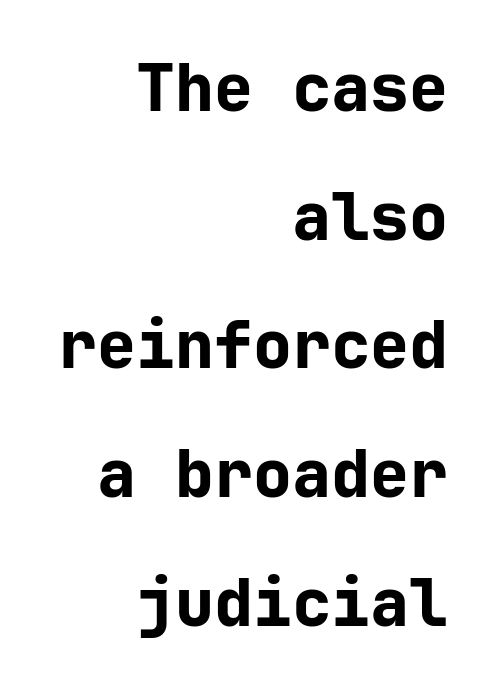
The image shows 65 px bold sans-serif type, upright; set right-aligned, loose line spacing (1.98x), normal letter spacing, not underlined; low stroke contrast and a medium x-height.
